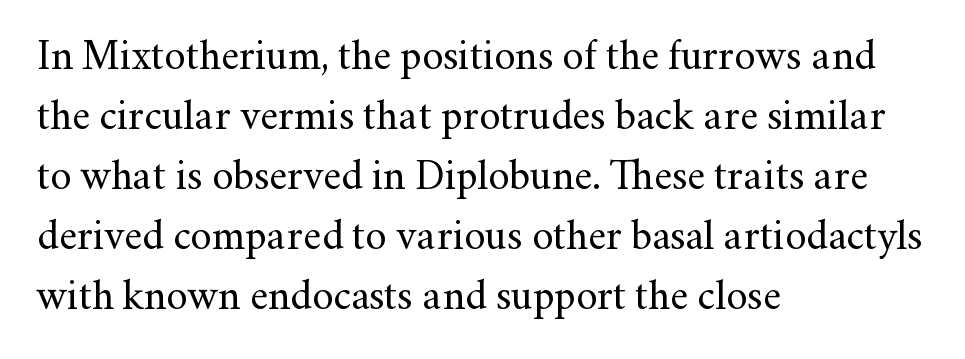
The image shows 42 px regular-weight serif type, upright; set left-aligned, normal line spacing (1.43x), normal letter spacing, not underlined; medium stroke contrast and a small x-height.
